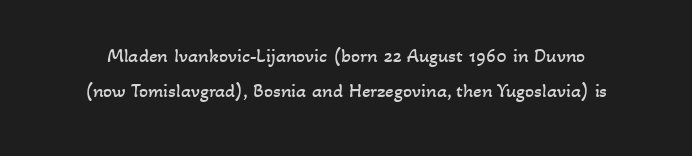
{"bold": "no", "underline": "no", "line_spacing_ratio": 1.75, "letter_spacing": "normal", "letter_spacing_em": 0.0, "glyph_px": 20}
